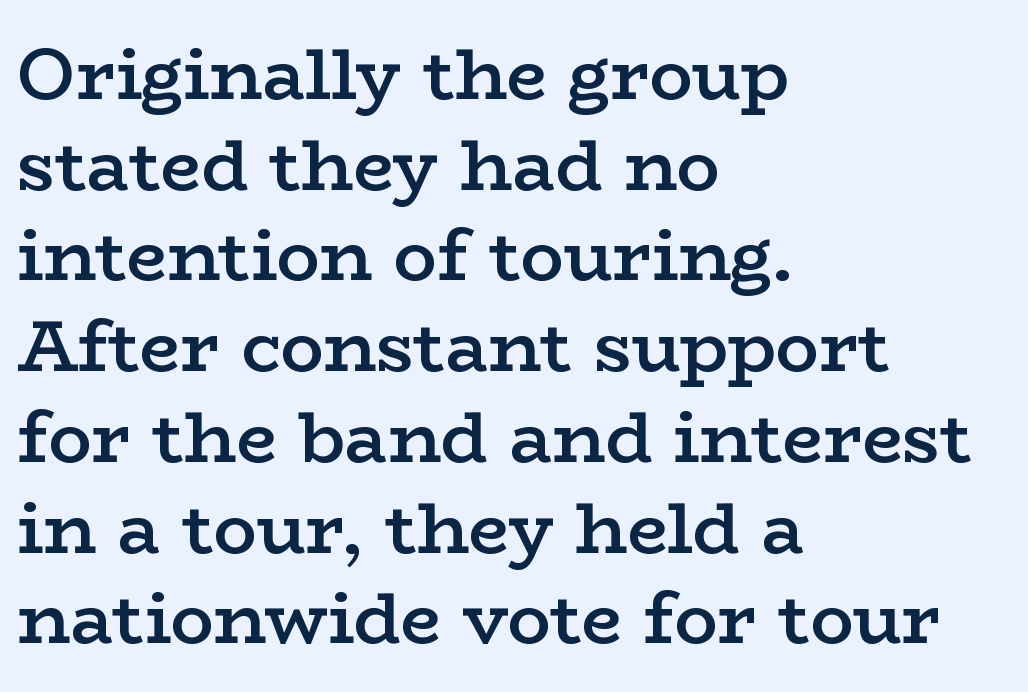
{"serif": "yes", "italic": "no", "bold": "semi", "weight": "semibold", "width": "wide", "stroke_contrast": "low", "x_height": "medium", "monospaced": "no", "underline": "no", "align": "left", "line_spacing": "normal", "line_spacing_ratio": 1.26, "letter_spacing": "normal", "letter_spacing_em": 0.0, "glyph_px": 72}
